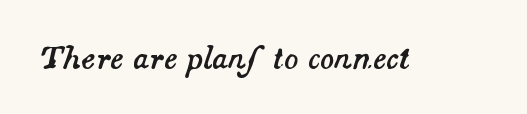
The image shows 30 px text type, italic (leaning right); set normal letter spacing, not underlined; medium stroke contrast and a small x-height.
